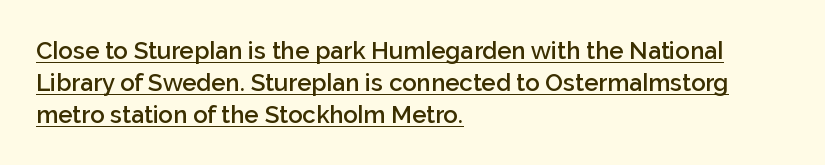
Regarding leading, the lines here are spaced in the standard way. The axis of the letterforms is exactly vertical. The passage shown is underscored from start to finish. Layout note: lines flush left. The horizontal fit of the characters is conventional and even. Emphasis by weight is partial: semibold.
